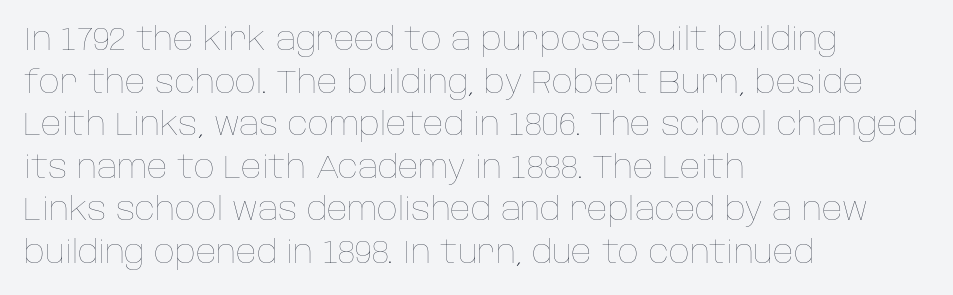
{"italic": "no", "bold": "no", "weight": "thin", "width": "normal", "stroke_contrast": "low", "x_height": "large", "monospaced": "no", "underline": "no", "align": "left", "line_spacing": "normal", "line_spacing_ratio": 1.33, "letter_spacing": "normal", "letter_spacing_em": 0.0, "glyph_px": 32}
